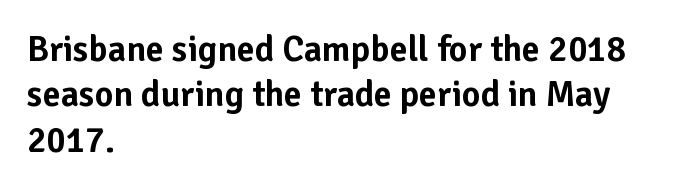
Words float on clear page, feet unadorned. Caption: standard tracking, unaltered. The lines are quadded left. The line-height multiplier appears to be the usual default.
